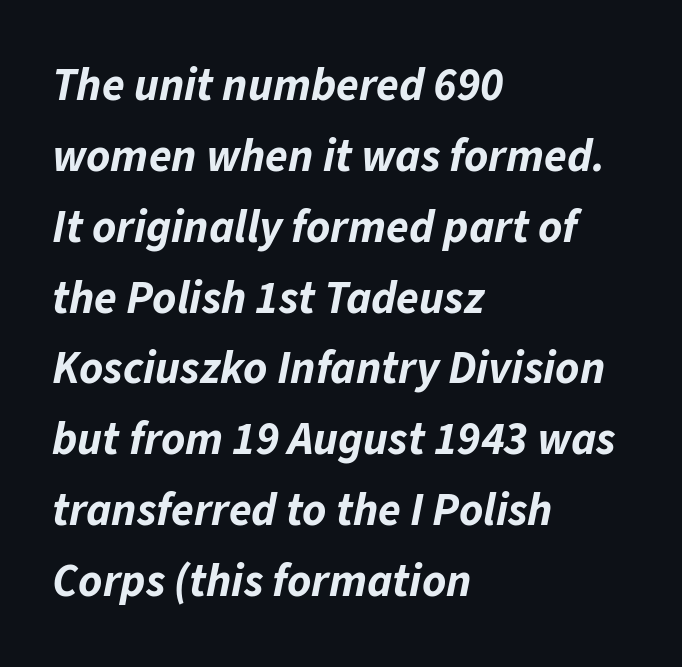
Summary of weight: heavy, a full bold. This sample keeps an unexceptional amount of space between lines. Caption: multi-line text, flush left, ragged right. The baseline area is clear.
